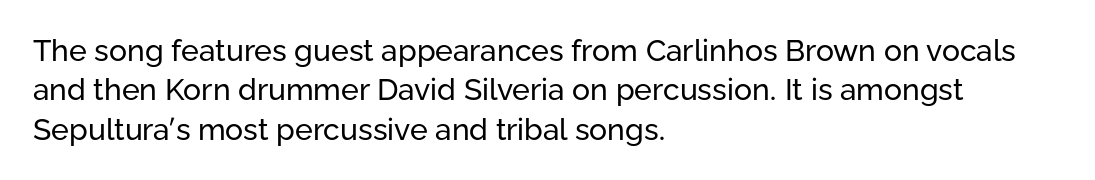
Is the stroke heavy? The answer is a plain regular-or-lighter. Does the copy run flush right? No — it runs flush left. Line spacing here is normal. The letters carry no serifs — their stems end cleanly without finishing strokes. The rendering keeps characters at their native spacing.
